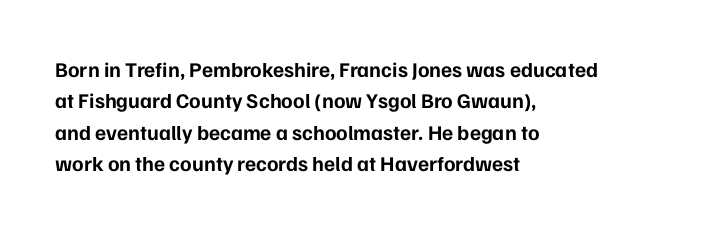
Q: Is the text bold? A: Yes.
Q: Is the text italic (slanted)? A: No, it is upright.
Q: Is the text underlined? A: No.
Q: How is the paragraph aligned? A: Left-aligned.
Q: Is the spacing between letters normal or unusually wide? A: Normal.
Q: Is the spacing between lines tight, normal or loose? A: Normal.
